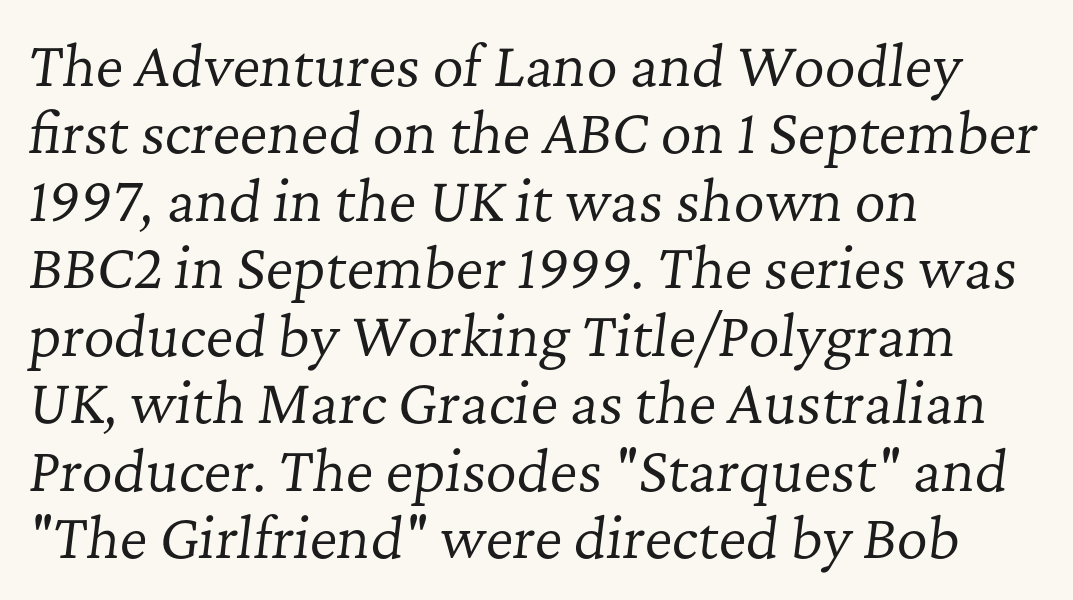
Q: Is the text bold? A: No.
Q: Is the text italic (slanted)? A: Yes, it leans right by about 7 degrees.
Q: Is the typeface a serif or a sans-serif typeface? A: Serif.
Q: Is the text underlined? A: No.
Q: How is the paragraph aligned? A: Left-aligned.
Q: Is the spacing between letters normal or unusually wide? A: Normal.
Q: Is the spacing between lines tight, normal or loose? A: Normal.
Q: Width (condensed, normal, or wide)? A: Normal.
Q: Stroke contrast? A: Low.
Q: x-height? A: Medium.
Q: Monospaced? A: No.
